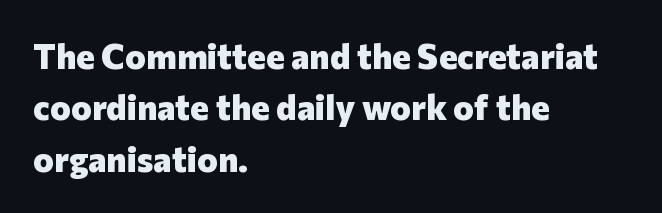
The image shows 35 px heavy sans-serif type, upright; set left-aligned, normal line spacing (1.47x), normal letter spacing, not underlined; low stroke contrast and a medium x-height.
